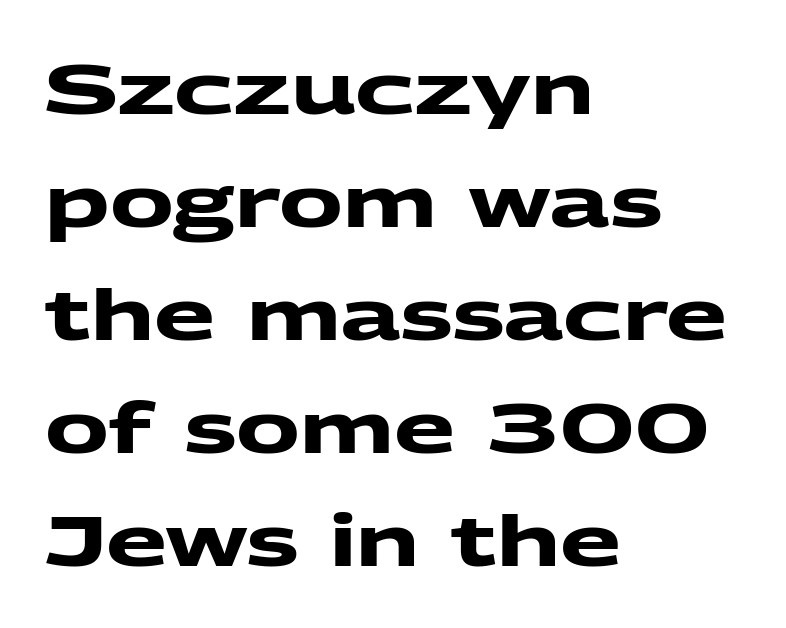
The image shows 71 px heavy, wide sans-serif type; set left-aligned, normal line spacing (1.59x), normal letter spacing, not underlined; medium stroke contrast and a medium x-height.
